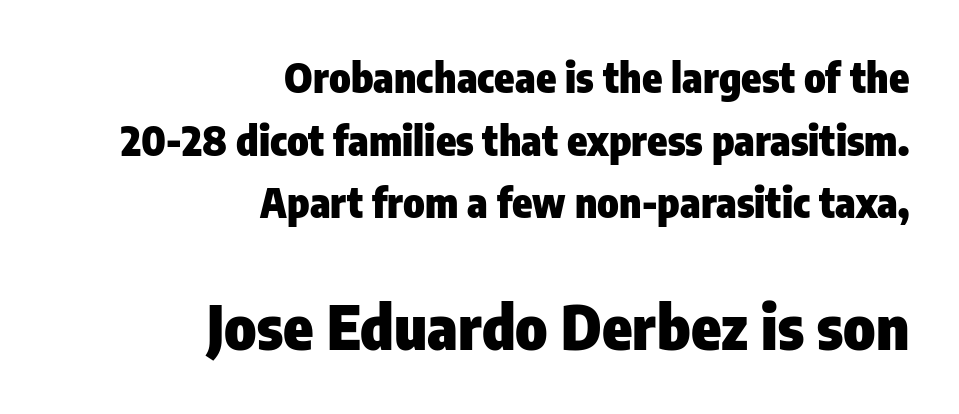
The image shows 61 px heavy, condensed sans-serif type, upright; set right-aligned, normal line spacing (1.53x), normal letter spacing, not underlined; the second (bottom) block is 1.49x larger; low stroke contrast and a medium x-height.
